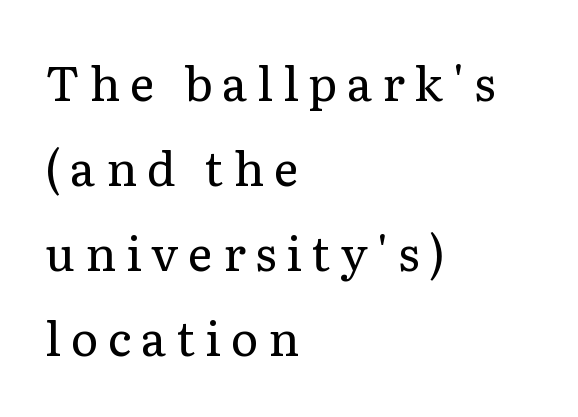
The image shows 47 px regular-weight serif type, upright; set left-aligned, line spacing 1.81x, unusually wide letter spacing (+0.21 em), not underlined; low stroke contrast and a medium x-height.
